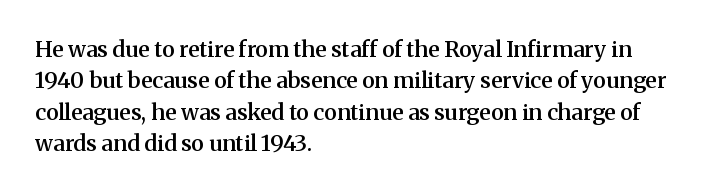
{"italic": "no", "bold": "semi", "underline": "no", "align": "left", "line_spacing": "normal", "line_spacing_ratio": 1.43, "letter_spacing": "normal", "letter_spacing_em": 0.0, "glyph_px": 22}
